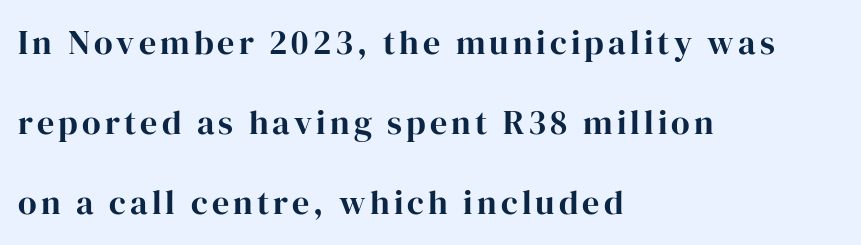
The image shows 34 px serif type, upright; set left-aligned, loose line spacing (2.36x), not underlined; high stroke contrast and a medium x-height.
